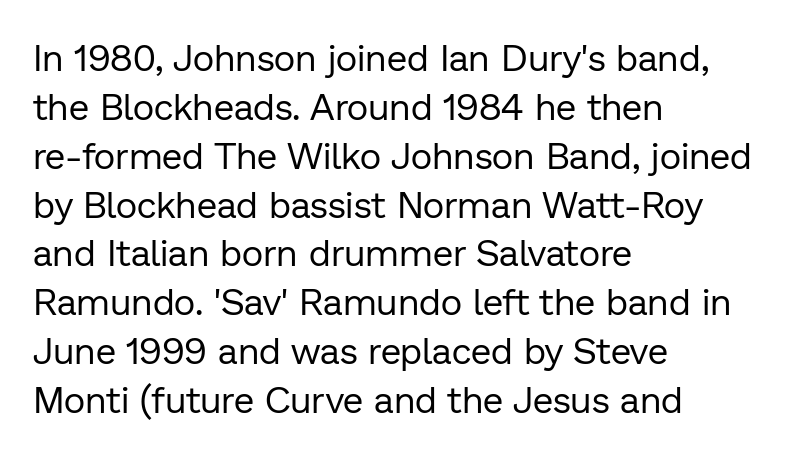
The type is set solid horizontally, with unmodified tracking. The words here are not underlined. A typesetter would call this leading conventional body-copy spacing. No heavy texture on the line: the type isn't bold. These lines are rendered in a variable-pitch font. Typographically, this falls in the sans-serif category.
